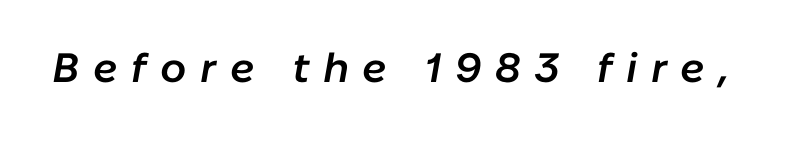
Words float on clear page, feet unadorned. Proportional: the letters do not fall into vertical columns. Tracking here is generous; glyphs stand well apart from one another. Emphasis-style slanted type is in use. The characters look somewhat weighty, a semibold short of true bold.
